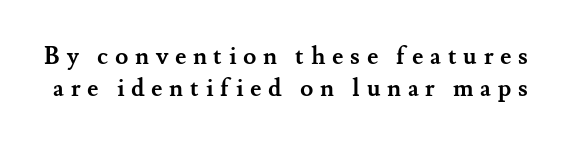
{"italic": "no", "bold": "yes", "underline": "no", "line_spacing": "normal", "line_spacing_ratio": 1.34, "letter_spacing": "wide", "letter_spacing_em": 0.28, "glyph_px": 24}
